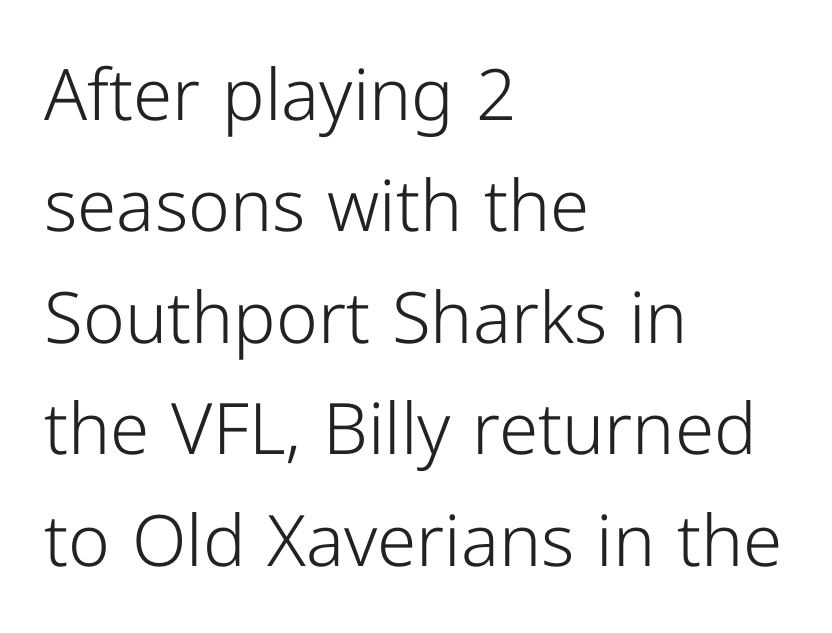
Q: Is the text bold? A: No.
Q: Is the text italic (slanted)? A: No, it is upright.
Q: Is the typeface a serif or a sans-serif typeface? A: Sans-serif.
Q: Is the text underlined? A: No.
Q: How is the paragraph aligned? A: Left-aligned.
Q: Is the spacing between letters normal or unusually wide? A: Normal.
Q: Is the spacing between lines tight, normal or loose? A: Normal.
Q: Width (condensed, normal, or wide)? A: Normal.
Q: Stroke contrast? A: Low.
Q: x-height? A: Medium.
Q: Monospaced? A: No.
